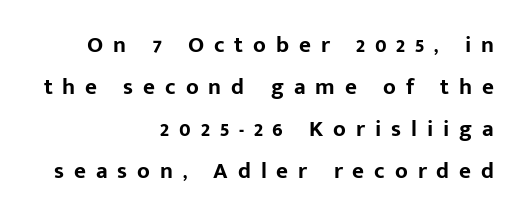
{"italic": "no", "bold": "yes", "underline": "no", "align": "right", "line_spacing_ratio": 1.82, "letter_spacing": "wide", "letter_spacing_em": 0.43, "glyph_px": 23}
